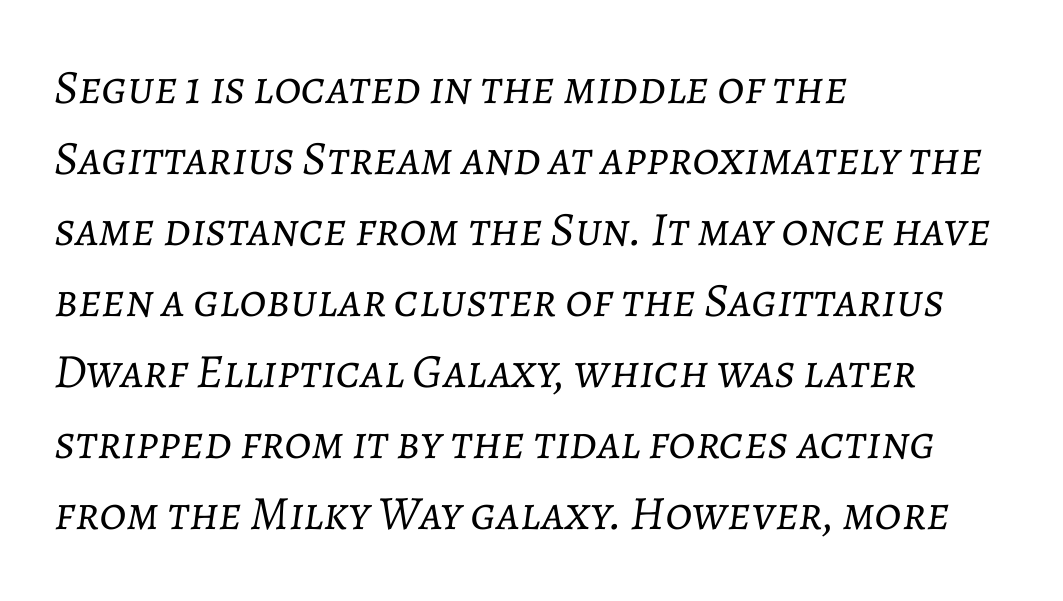
Q: Is the text bold? A: No.
Q: Is the text italic (slanted)? A: Yes, it leans right by about 7 degrees.
Q: Is the text underlined? A: No.
Q: How is the paragraph aligned? A: Left-aligned.
Q: Is the spacing between letters normal or unusually wide? A: Normal.
Q: Is the spacing between lines tight, normal or loose? A: Normal.
Q: Width (condensed, normal, or wide)? A: Normal.
Q: Stroke contrast? A: Low.
Q: x-height? A: Medium.
Q: Monospaced? A: No.
